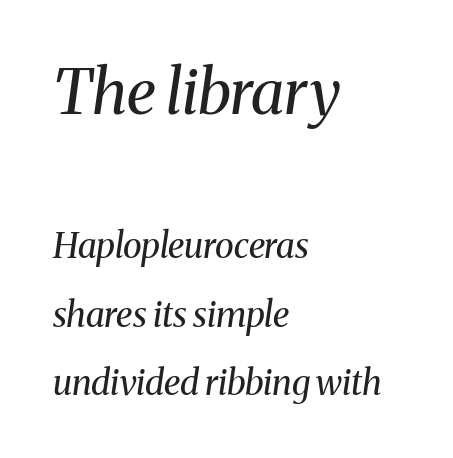
Q: Is the text bold? A: No.
Q: Is the text italic (slanted)? A: Yes, it leans right by about 8 degrees.
Q: Is the typeface a serif or a sans-serif typeface? A: Serif.
Q: Is the text underlined? A: No.
Q: How is the paragraph aligned? A: Left-aligned.
Q: Is the spacing between letters normal or unusually wide? A: Normal.
Q: Is the spacing between lines tight, normal or loose? A: Loose.
Q: Which block of text is set in a larger size, the first (top) or the second (bottom)? A: The first (top) one.
Q: Width (condensed, normal, or wide)? A: Normal.
Q: Stroke contrast? A: Medium.
Q: x-height? A: Medium.
Q: Monospaced? A: No.
